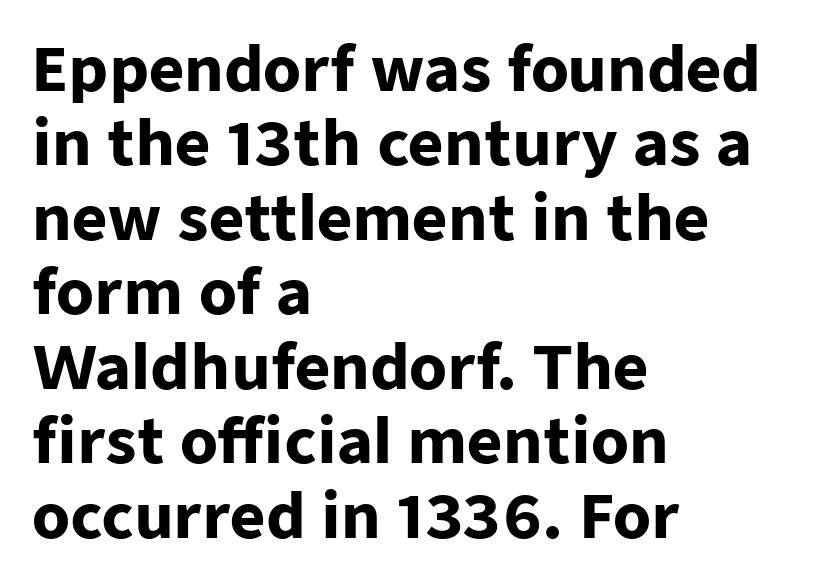
Q: Is the text bold? A: Yes.
Q: Is the text italic (slanted)? A: No, it is upright.
Q: Is the typeface a serif or a sans-serif typeface? A: Sans-serif.
Q: Is the text underlined? A: No.
Q: How is the paragraph aligned? A: Left-aligned.
Q: Is the spacing between letters normal or unusually wide? A: Normal.
Q: Width (condensed, normal, or wide)? A: Normal.
Q: Stroke contrast? A: Low.
Q: x-height? A: Medium.
Q: Monospaced? A: No.
